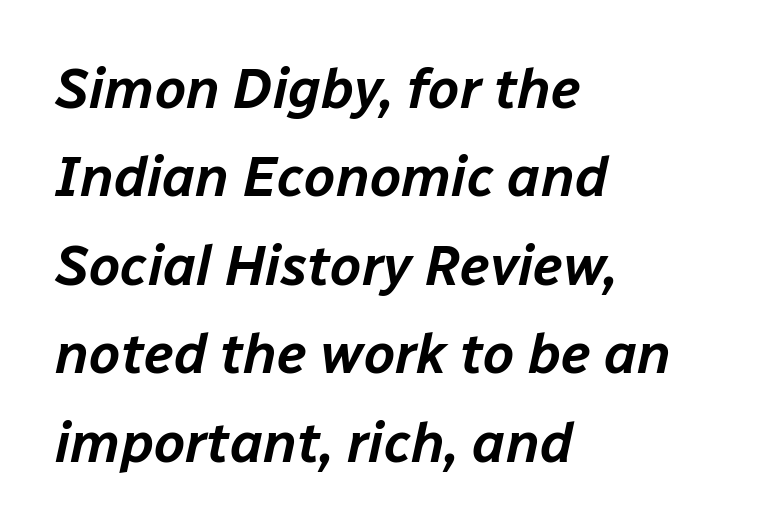
The image shows 56 px text type, italic (leaning right); set left-aligned, normal line spacing (1.58x), normal letter spacing, not underlined; low stroke contrast and a medium x-height.
